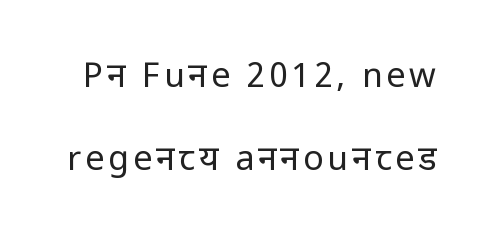
Q: Is the text bold? A: No.
Q: Is the text italic (slanted)? A: No, it is upright.
Q: Is the typeface a serif or a sans-serif typeface? A: Sans-serif.
Q: Is the text underlined? A: No.
Q: Is the spacing between lines tight, normal or loose? A: Loose.
Q: Width (condensed, normal, or wide)? A: Condensed.
Q: Stroke contrast? A: Low.
Q: x-height? A: Large.
Q: Monospaced? A: No.
